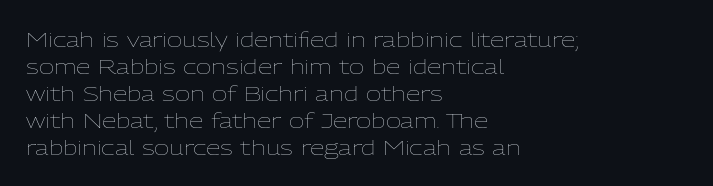
{"italic": "no", "bold": "no", "underline": "no", "align": "left", "line_spacing": "normal", "line_spacing_ratio": 1.28, "letter_spacing": "normal", "letter_spacing_em": 0.0, "glyph_px": 21}
